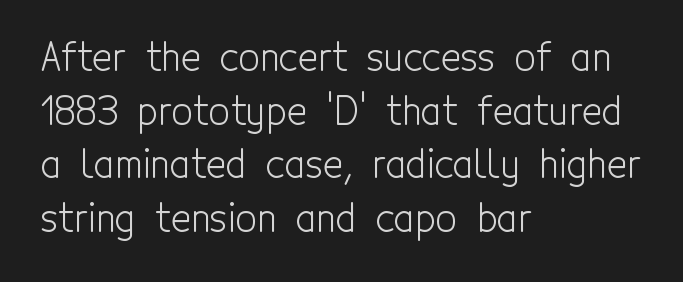
Q: Is the text bold? A: No.
Q: Is the text italic (slanted)? A: No, it is upright.
Q: Is the typeface a serif or a sans-serif typeface? A: Sans-serif.
Q: Is the text underlined? A: No.
Q: How is the paragraph aligned? A: Left-aligned.
Q: Is the spacing between letters normal or unusually wide? A: Normal.
Q: Is the spacing between lines tight, normal or loose? A: Normal.
Q: Width (condensed, normal, or wide)? A: Condensed.
Q: x-height? A: Medium.
Q: Monospaced? A: No.
